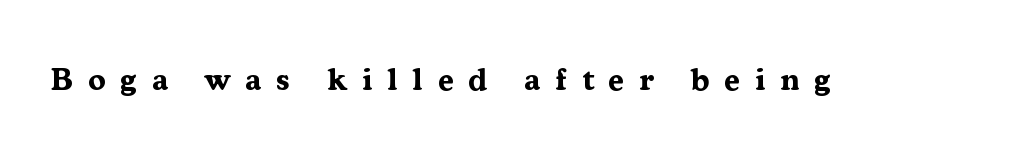
Check where the strokes stop: tiny serifs finish them off. Tracking here is generous; glyphs stand well apart from one another. Set as a true bold cut, around the 700 mark. This sample uses an upright cut, with every glyph sitting square on the baseline. Rule under the text: the space is simply empty.
